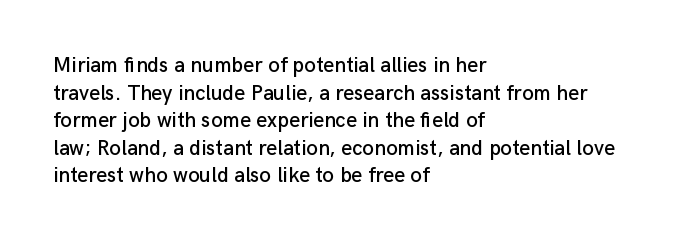
The image shows 21 px text type, upright; set left-aligned, normal line spacing (1.31x), normal letter spacing, not underlined.
